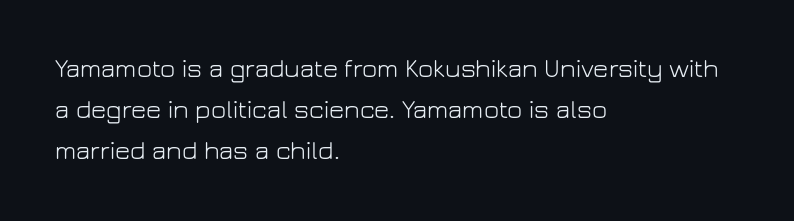
{"italic": "no", "bold": "no", "underline": "no", "align": "left", "line_spacing": "normal", "line_spacing_ratio": 1.58, "letter_spacing": "normal", "letter_spacing_em": 0.0, "glyph_px": 26}
